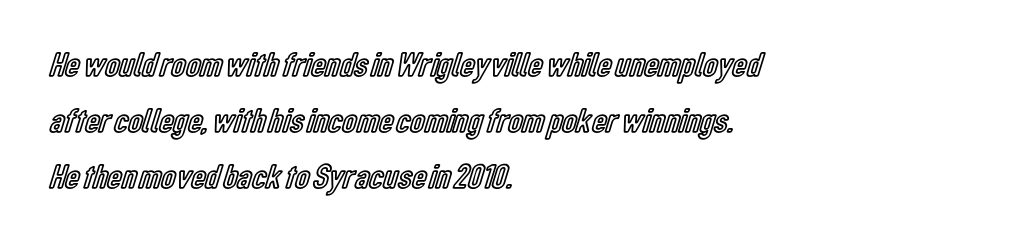
Q: Is the text italic (slanted)? A: Yes.
Q: Is the text underlined? A: No.
Q: How is the paragraph aligned? A: Left-aligned.
Q: Is the spacing between letters normal or unusually wide? A: Normal.
Q: Is the spacing between lines tight, normal or loose? A: Normal.
Q: Width (condensed, normal, or wide)? A: Condensed.
Q: x-height? A: Medium.
Q: Monospaced? A: No.
